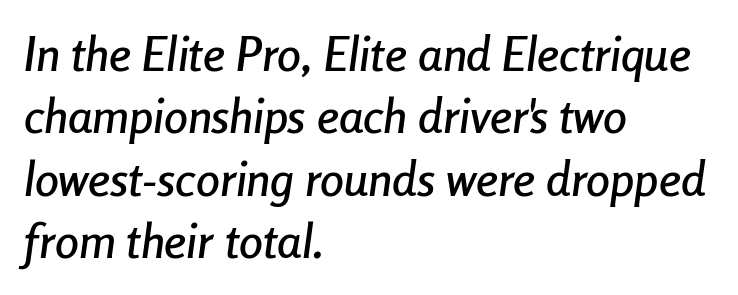
{"italic": "yes", "lean": "right", "slant_degrees": 8, "width": "condensed", "stroke_contrast": "low", "x_height": "medium", "monospaced": "no", "underline": "no", "align": "left", "line_spacing": "normal", "line_spacing_ratio": 1.3, "letter_spacing": "normal", "letter_spacing_em": 0.0, "glyph_px": 48}
